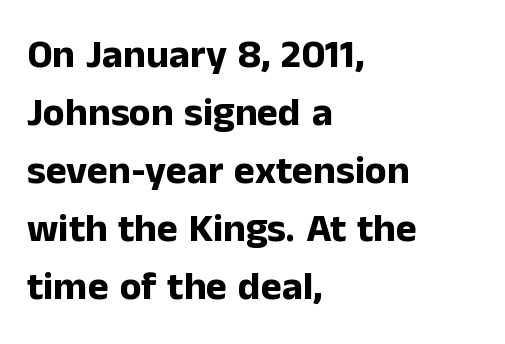
{"serif": "no", "italic": "no", "bold": "yes", "weight": "bold", "width": "normal", "stroke_contrast": "low", "x_height": "medium", "monospaced": "no", "underline": "no", "align": "left", "line_spacing": "normal", "line_spacing_ratio": 1.45, "letter_spacing": "normal", "letter_spacing_em": 0.0, "glyph_px": 40}
